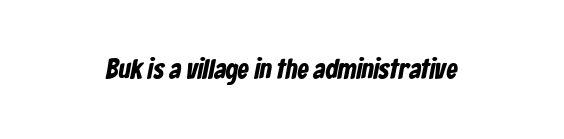
The image shows 28 px bold, condensed sans-serif type; set normal letter spacing, not underlined; low stroke contrast and a medium x-height.
